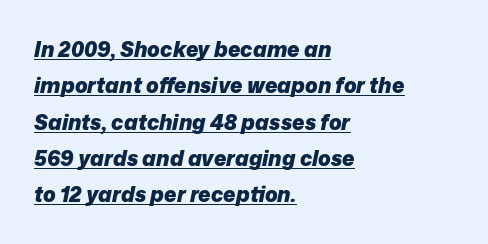
{"italic": "yes", "lean": "right", "slant_degrees": 12, "bold": "yes", "underline": "yes", "align": "left", "line_spacing_ratio": 1.73, "letter_spacing": "normal", "letter_spacing_em": 0.0, "glyph_px": 21}
